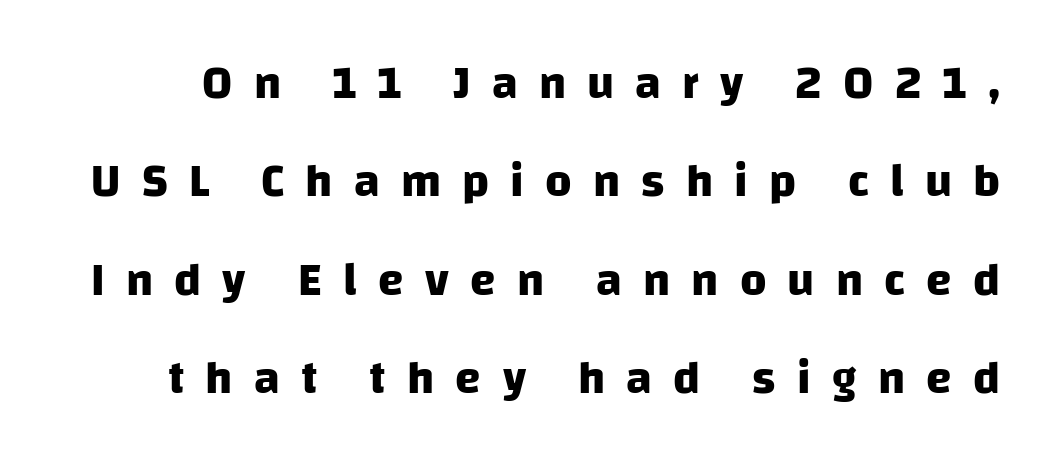
{"serif": "no", "bold": "yes", "weight": "heavy", "width": "normal", "stroke_contrast": "low", "x_height": "large", "monospaced": "no", "underline": "no", "line_spacing": "loose", "line_spacing_ratio": 2.14, "letter_spacing": "wide", "letter_spacing_em": 0.46, "glyph_px": 46}
